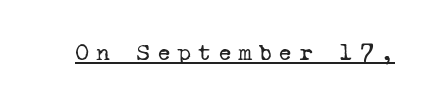
{"bold": "no", "underline": "yes", "letter_spacing": "wide", "letter_spacing_em": 0.26, "glyph_px": 24}
